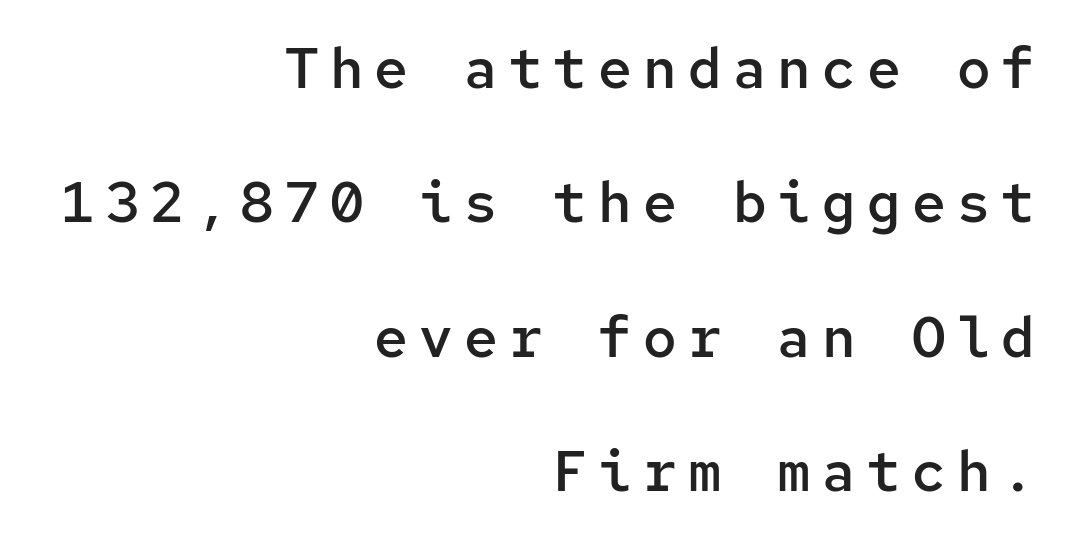
{"serif": "no", "italic": "no", "bold": "semi", "weight": "semibold", "width": "normal", "stroke_contrast": "low", "x_height": "medium", "monospaced": "yes", "underline": "no", "align": "right", "line_spacing": "loose", "line_spacing_ratio": 2.4, "letter_spacing": "wide", "letter_spacing_em": 0.2, "glyph_px": 56}
